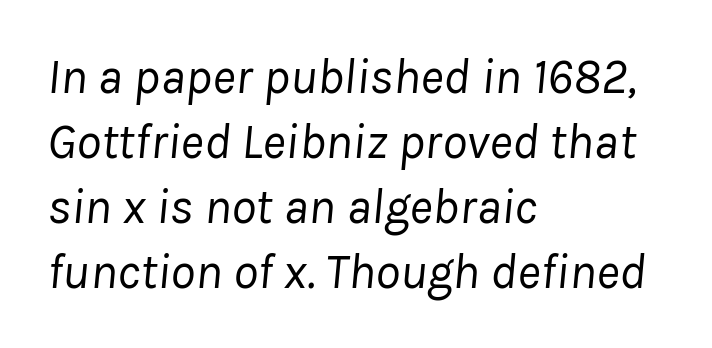
The image shows 50 px regular-weight type, italic (leaning right); set left-aligned, normal line spacing (1.3x), normal letter spacing, not underlined; low stroke contrast and a medium x-height.
